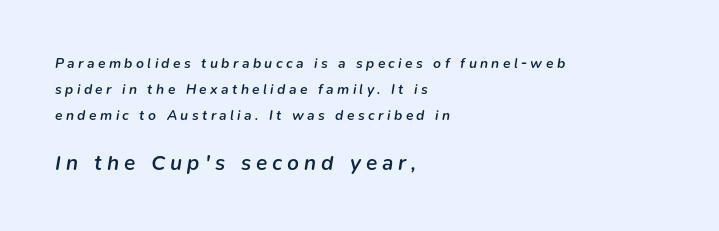
The image shows 21 px text type, italic (leaning right); set left-aligned, line spacing 1.86x, unusually wide letter spacing (+0.24 em), not underlined; the second (bottom) block is 1.5x larger.
